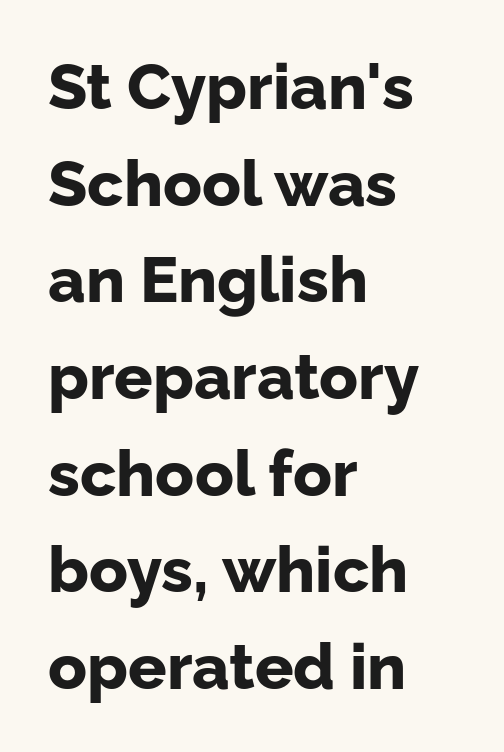
Q: Is the text bold? A: Yes.
Q: Is the text italic (slanted)? A: No, it is upright.
Q: Is the typeface a serif or a sans-serif typeface? A: Sans-serif.
Q: Is the text underlined? A: No.
Q: How is the paragraph aligned? A: Left-aligned.
Q: Is the spacing between letters normal or unusually wide? A: Normal.
Q: Is the spacing between lines tight, normal or loose? A: Normal.
Q: Width (condensed, normal, or wide)? A: Normal.
Q: Stroke contrast? A: Low.
Q: x-height? A: Medium.
Q: Monospaced? A: No.
